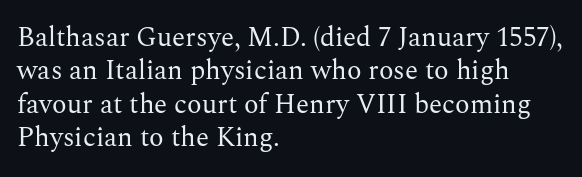
{"italic": "no", "bold": "no", "underline": "no", "align": "left", "line_spacing_ratio": 1.24, "letter_spacing": "normal", "letter_spacing_em": 0.0, "glyph_px": 27}
